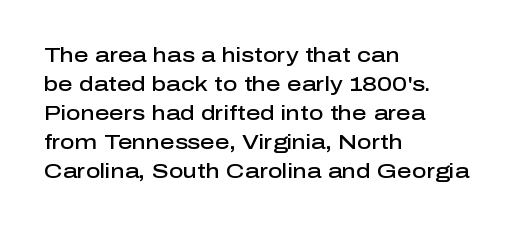
Q: Is the text bold? A: Semi-bold.
Q: Is the text italic (slanted)? A: No, it is upright.
Q: Is the text underlined? A: No.
Q: How is the paragraph aligned? A: Left-aligned.
Q: Is the spacing between letters normal or unusually wide? A: Normal.
Q: Is the spacing between lines tight, normal or loose? A: Normal.
